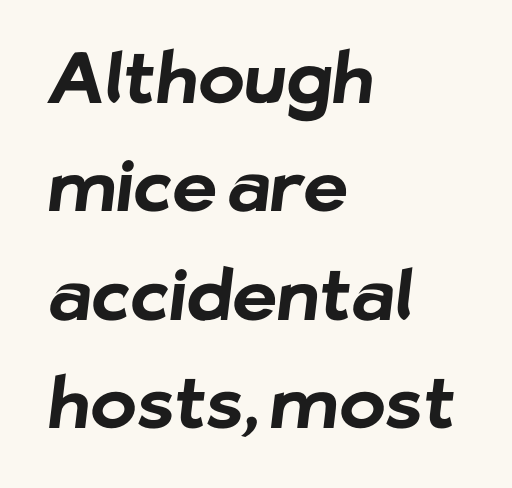
The image shows 70 px bold sans-serif type; set left-aligned, normal line spacing (1.55x), normal letter spacing, not underlined; low stroke contrast and a medium x-height.
